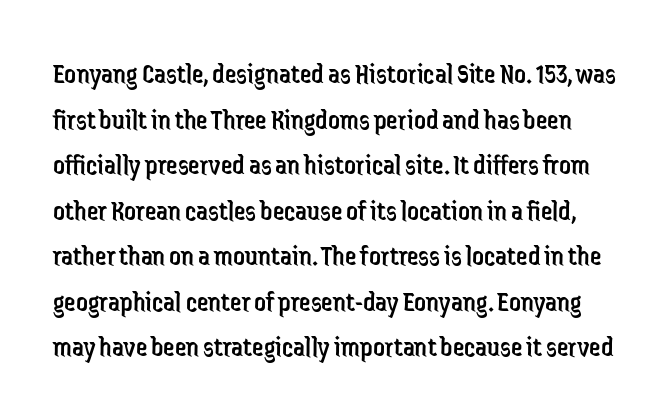
{"serif": "no", "italic": "no", "bold": "no", "weight": "regular", "width": "condensed", "stroke_contrast": "low", "x_height": "medium", "monospaced": "no", "underline": "no", "line_spacing": "normal", "line_spacing_ratio": 1.57, "letter_spacing": "normal", "letter_spacing_em": 0.0, "glyph_px": 29}
